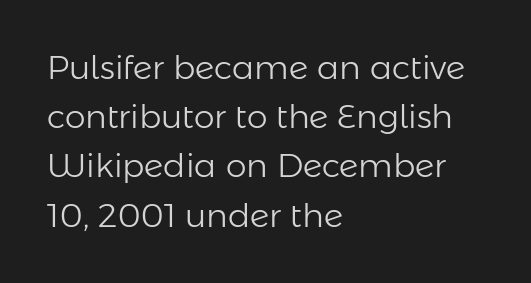
The image shows 33 px light sans-serif type, upright; set left-aligned, normal line spacing (1.49x), normal letter spacing, not underlined; low stroke contrast and a medium x-height.
